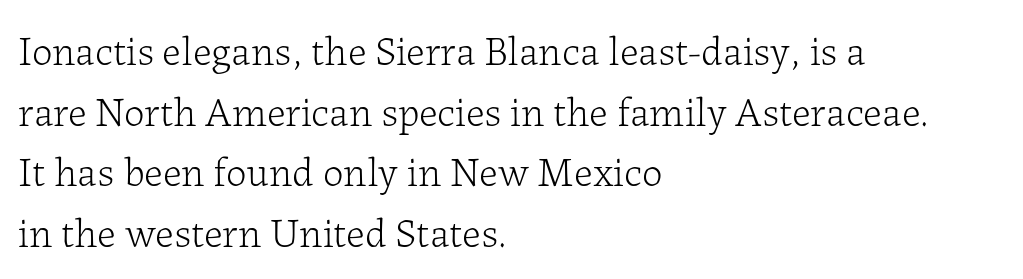
Q: Is the text bold? A: No.
Q: Is the text italic (slanted)? A: No, it is upright.
Q: Is the typeface a serif or a sans-serif typeface? A: Serif.
Q: Is the text underlined? A: No.
Q: How is the paragraph aligned? A: Left-aligned.
Q: Is the spacing between letters normal or unusually wide? A: Normal.
Q: Is the spacing between lines tight, normal or loose? A: Normal.
Q: Width (condensed, normal, or wide)? A: Normal.
Q: Stroke contrast? A: Low.
Q: x-height? A: Medium.
Q: Monospaced? A: No.
